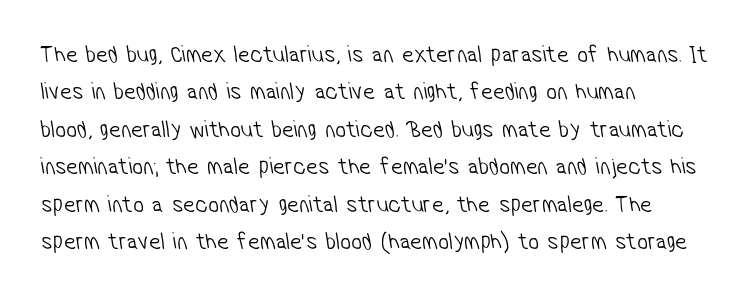
No letter is thick-stroked: the sample isn't bold. Descenders hang freely into open space. Leading: standard. Short note: letters normally spaced.
